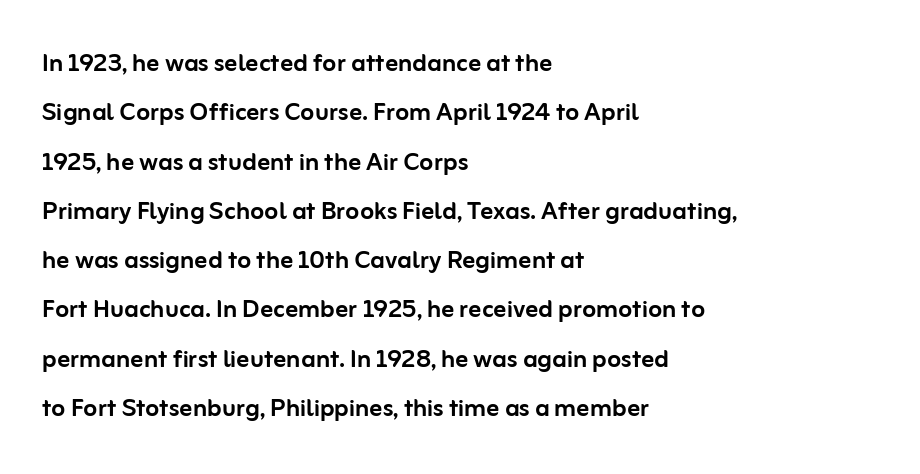
Between one letter and the next there's only the usual sliver of space. The line-height multiplier appears to be the usual default. Each letter keeps its own natural width here, so spacing adapts to shape. The glyphs in this specimen are sans serif. The passage shown is not underscored anywhere. This sample uses an upright cut, with every glyph sitting square on the baseline.
